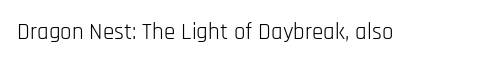
The type is set solid horizontally, with unmodified tracking. Words float on clear page, feet unadorned. A quiet, ordinary-to-light weight characterises the typeface. The type sits square on the baseline with zero lean.
